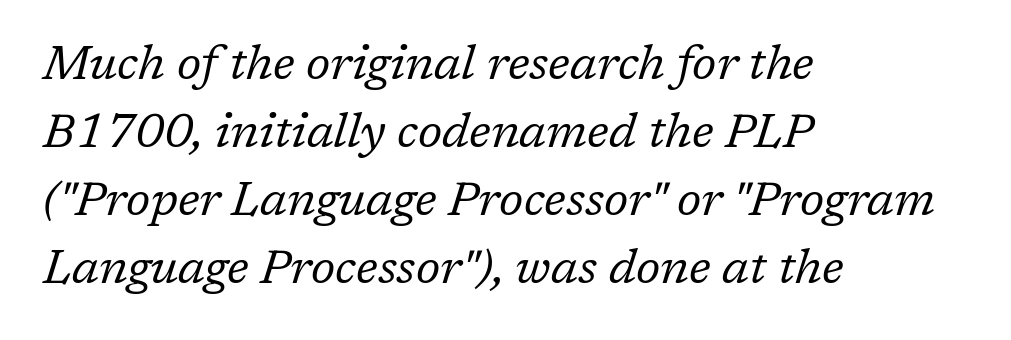
How would I describe the line gaps? Plain and ordinary. You can tell from the footed stems that serif type was used. Looks like regular typesetting: each glyph gets only the width it needs. The ragged edge is on the right, which tells us the setting is flush left.
